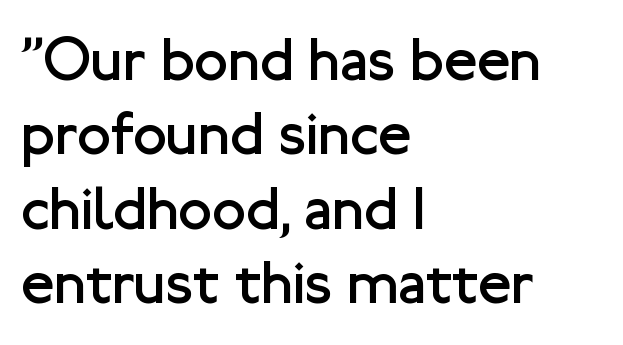
{"serif": "no", "italic": "no", "bold": "no", "weight": "regular", "width": "normal", "stroke_contrast": "low", "x_height": "medium", "monospaced": "no", "underline": "no", "align": "left", "line_spacing_ratio": 1.22, "letter_spacing": "normal", "letter_spacing_em": 0.0, "glyph_px": 61}
